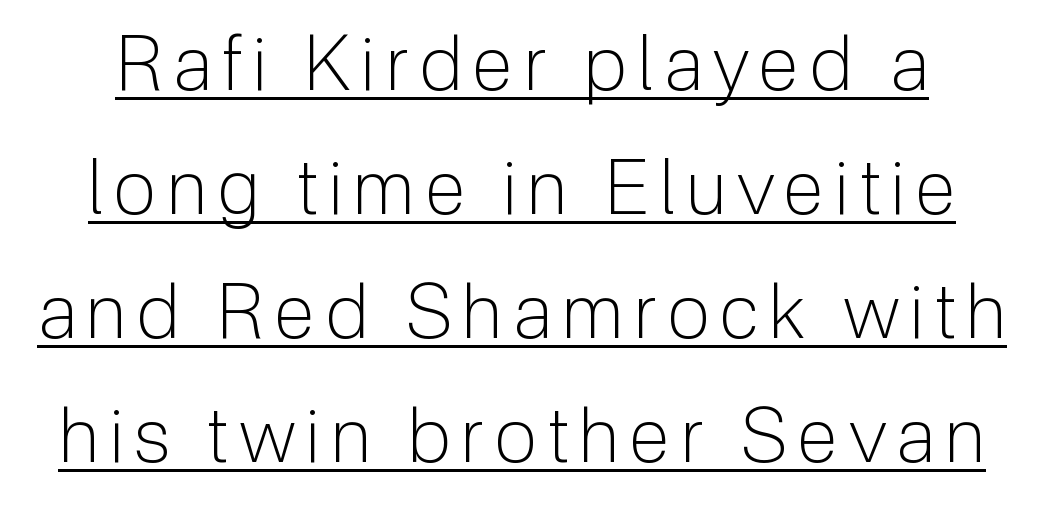
Regular leading. The lettering holds an erect, upright posture throughout. Varying glyph widths throughout — classic text-font behaviour. The strokes carry an ordinary text weight at most. The string is rendered with underlining switched on. The characters display no serif detailing; their extremities are plain.
